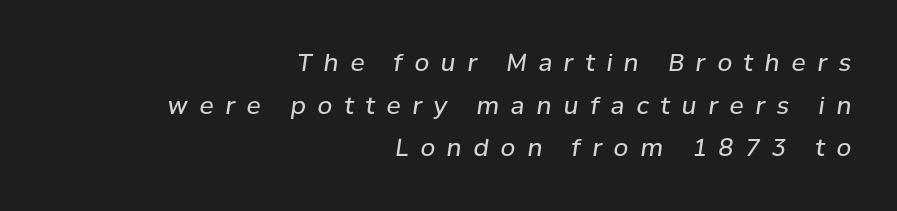
There is plenty of visible air inserted between adjacent glyphs. The font's italic variant was chosen for this text. This is not heavy type; no bold has been used. Just letters on the line, the space beneath them empty. The text block is weighted toward the right margin, trailing off unevenly leftward.
